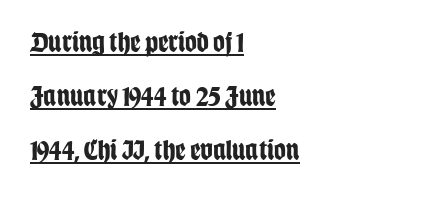
The image shows 29 px bold, condensed sans-serif type, upright; set left-aligned, line spacing 1.86x, normal letter spacing, underlined; low stroke contrast and a large x-height.
